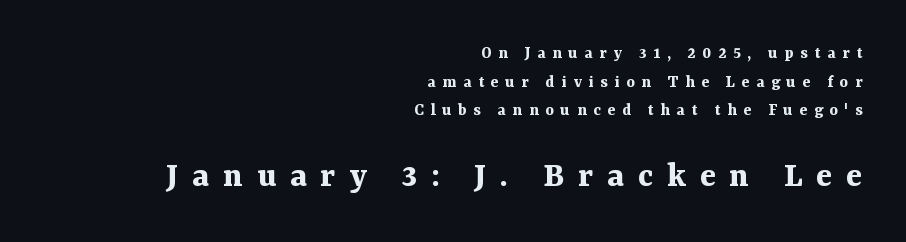
{"serif": "yes", "italic": "no", "bold": "yes", "weight": "bold", "width": "normal", "stroke_contrast": "medium", "x_height": "medium", "monospaced": "no", "underline": "no", "align": "right", "line_spacing": "normal", "line_spacing_ratio": 1.59, "letter_spacing": "wide", "letter_spacing_em": 0.37, "larger_block": "second", "size_ratio": 2.06, "glyph_px": 37}
